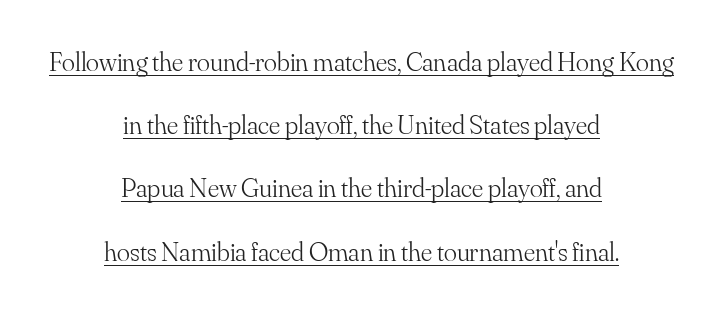
The image shows 27 px text type, upright; set centered, loose line spacing (2.34x), normal letter spacing, underlined.
